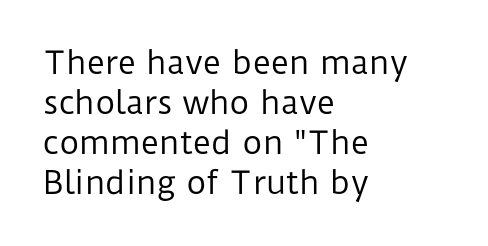
One-word summary of the alignment: left. Check the space under the baseline: it is left empty. This sample has the flowing, uneven cadence of proportional lettering. Weight: not bold — regular or lighter. Serifs: no, the terminals of the letterforms are clean. It's the straight-up-and-down kind of type.
